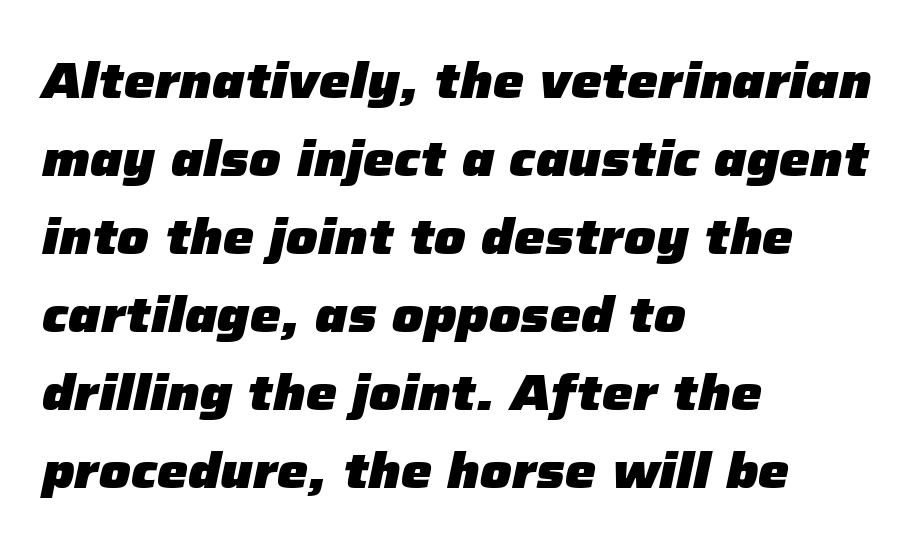
The image shows 49 px heavy type, italic (leaning right); set left-aligned, normal line spacing (1.59x), normal letter spacing, not underlined; low stroke contrast and a medium x-height.
